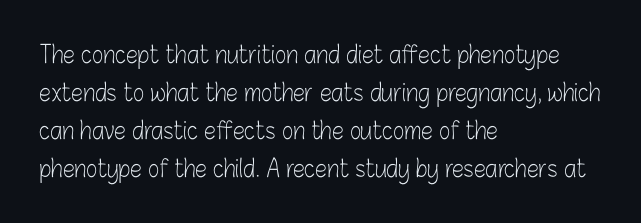
The image shows 24 px text type, upright; set left-aligned, normal line spacing (1.59x), normal letter spacing, not underlined.
